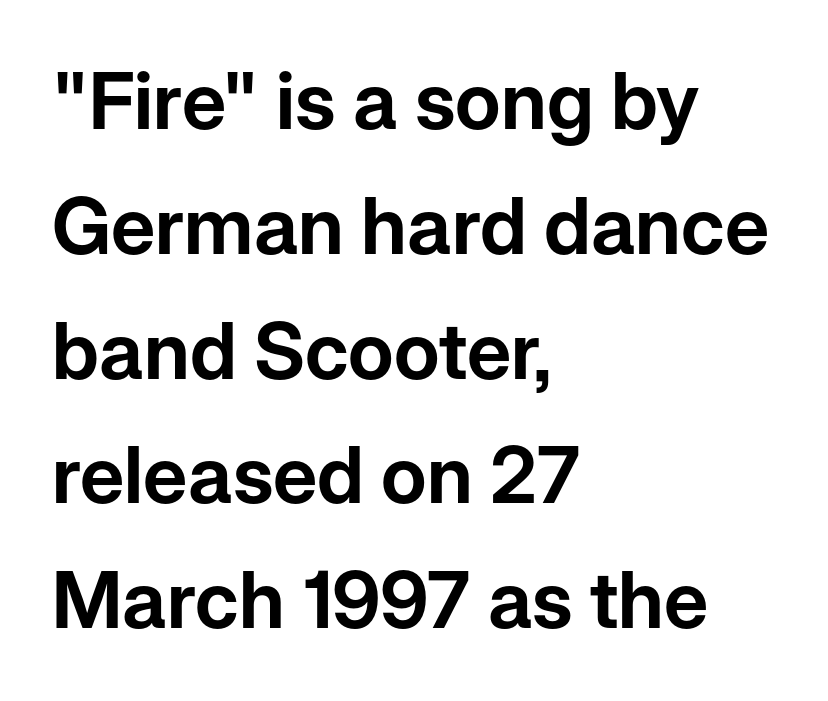
Q: Is the text italic (slanted)? A: No, it is upright.
Q: Is the typeface a serif or a sans-serif typeface? A: Sans-serif.
Q: Is the text underlined? A: No.
Q: How is the paragraph aligned? A: Left-aligned.
Q: Is the spacing between letters normal or unusually wide? A: Normal.
Q: Is the spacing between lines tight, normal or loose? A: Normal.
Q: Width (condensed, normal, or wide)? A: Normal.
Q: Stroke contrast? A: Low.
Q: x-height? A: Medium.
Q: Monospaced? A: No.
